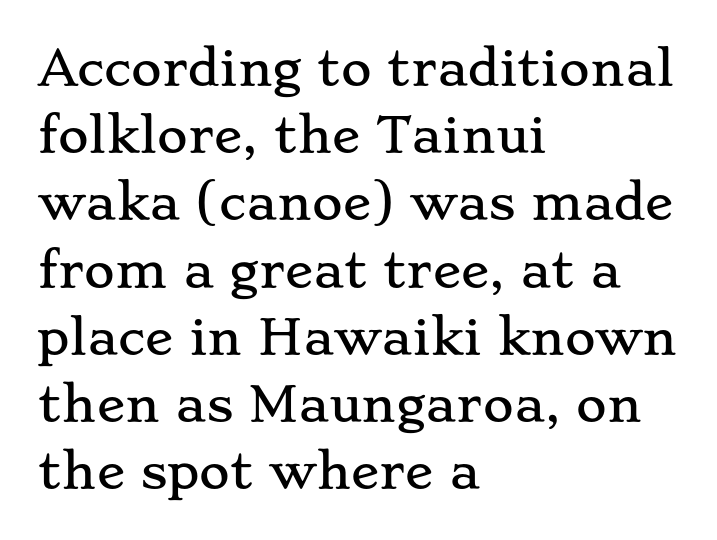
Regular leading. A typesetter would call this zero additional tracking. The letters advance in unequal steps, a hallmark of proportional type. Posture: vertical. Old-style or modern, the face here clearly has serifs. A bare baseline throughout the passage.
